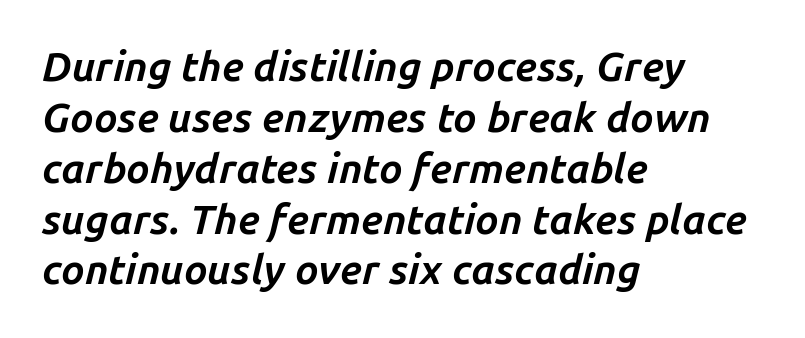
As a designer I'd log this as weight 700, bold. This sample uses plain, unmodified letter spacing. Caption: multi-line text, flush left, ragged right. The text carries the slant typical of an italic or oblique font.
